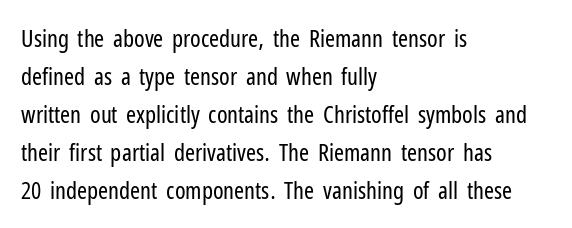
The image shows 24 px text type, upright; set left-aligned, normal line spacing (1.58x), normal letter spacing, not underlined.
